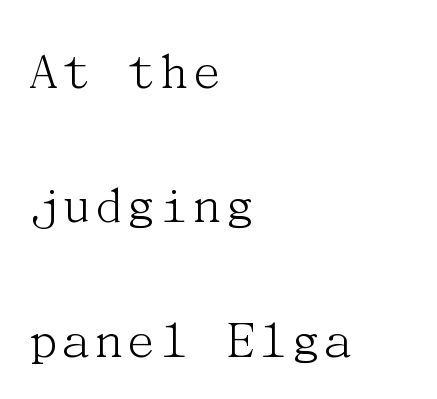
The image shows 56 px light serif type, upright; set left-aligned, loose line spacing (2.4x), normal letter spacing, not underlined; medium stroke contrast and a medium x-height.
